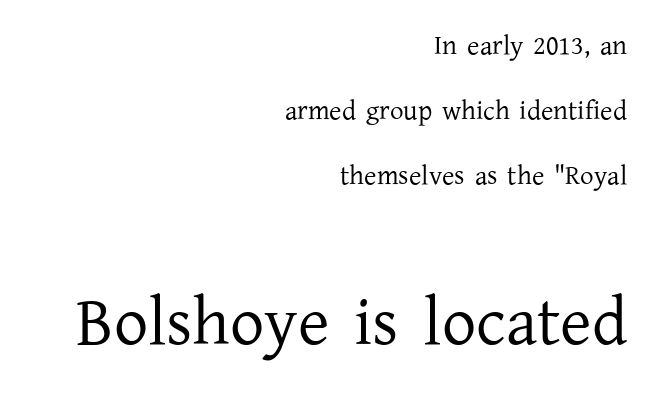
Think of a printed novel: that variable character pitch is what you see here. The gaps between neighbouring characters are ordinary and unremarkable. Yep, those are serifs on the letters. Compare the two chunks: the lower has the greater cap height. The passage shown is not bold in any degree.
